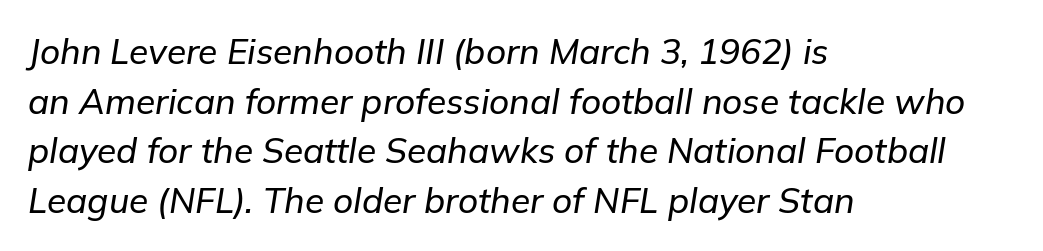
The image shows 35 px text type, italic (leaning right); set left-aligned, normal line spacing (1.42x), normal letter spacing, not underlined; low stroke contrast and a medium x-height.
